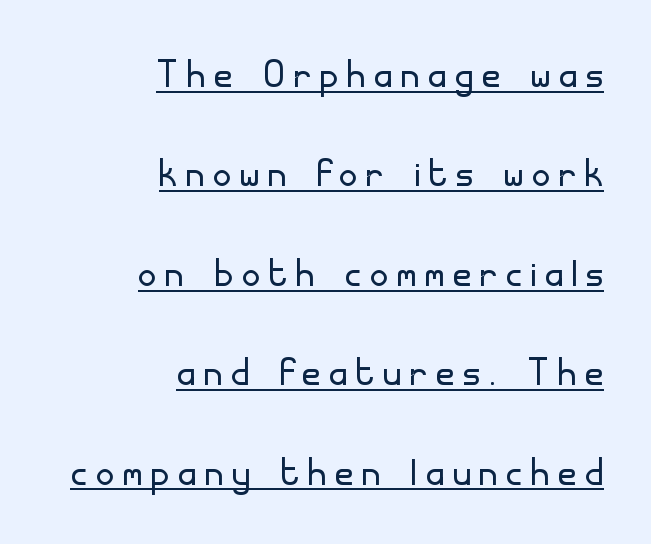
The image shows 49 px light sans-serif type, upright; set right-aligned, loose line spacing (2.03x), underlined; low stroke contrast and a small x-height.
